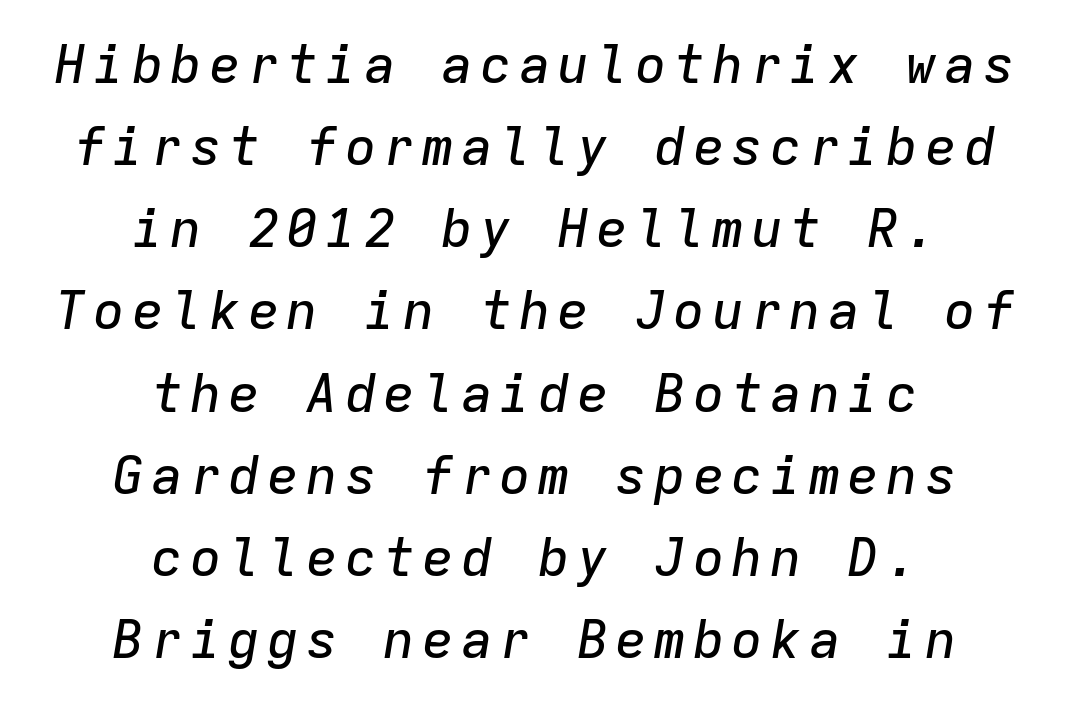
Here the designer chose a console-style face with uniform glyph widths. Short and long lines alike share a common midpoint. Letters rest on an invisible, unmarked baseline. The passage shown stacks its lines at a standard gap. Notice how the stems are inclined rather than vertical — that's the hallmark of italics.
